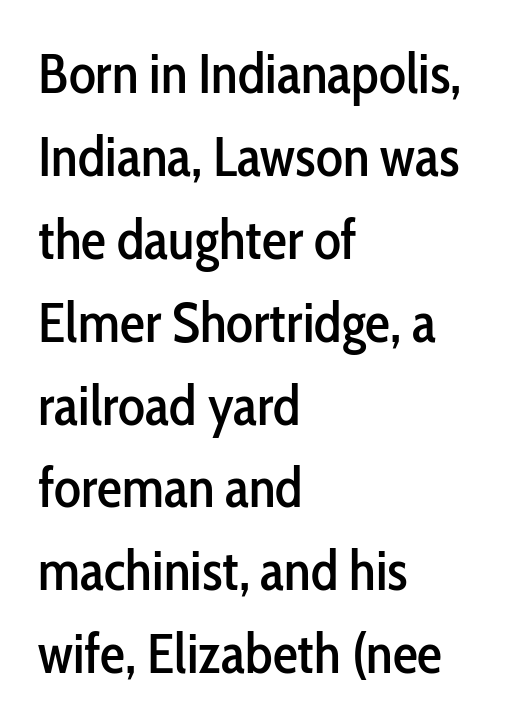
Q: Is the text italic (slanted)? A: No, it is upright.
Q: Is the typeface a serif or a sans-serif typeface? A: Sans-serif.
Q: Is the text underlined? A: No.
Q: How is the paragraph aligned? A: Left-aligned.
Q: Is the spacing between letters normal or unusually wide? A: Normal.
Q: Is the spacing between lines tight, normal or loose? A: Normal.
Q: Width (condensed, normal, or wide)? A: Condensed.
Q: Stroke contrast? A: Low.
Q: x-height? A: Medium.
Q: Monospaced? A: No.
